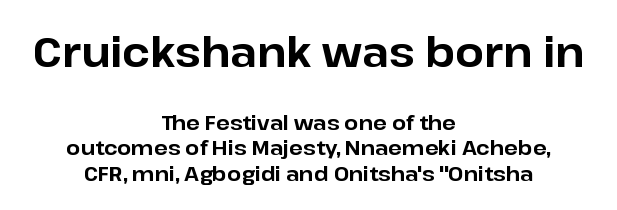
{"serif": "no", "italic": "no", "bold": "yes", "weight": "bold", "width": "normal", "stroke_contrast": "low", "x_height": "medium", "monospaced": "no", "underline": "no", "align": "center", "line_spacing": "normal", "line_spacing_ratio": 1.27, "letter_spacing": "normal", "letter_spacing_em": 0.0, "larger_block": "first", "size_ratio": 2.05, "glyph_px": 41}
